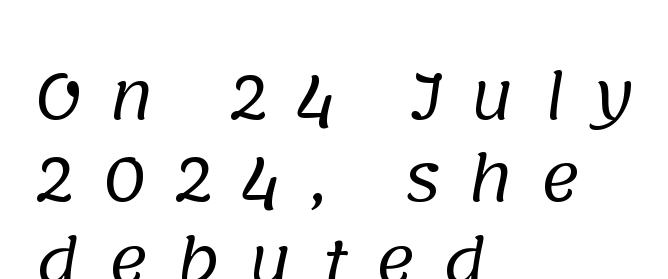
The image shows 61 px regular-weight sans-serif type; set left-aligned, normal line spacing (1.35x), unusually wide letter spacing (+0.45 em), not underlined; low stroke contrast and a large x-height.
